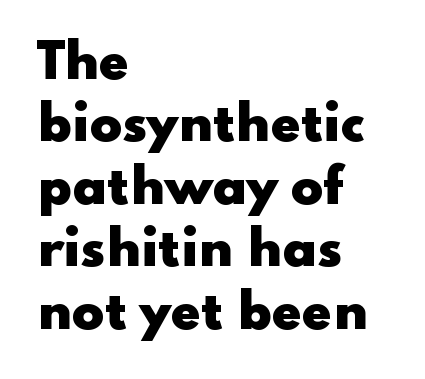
The image shows 48 px heavy, wide sans-serif type, upright; set left-aligned, normal line spacing (1.3x), normal letter spacing, not underlined; low stroke contrast and a small x-height.
